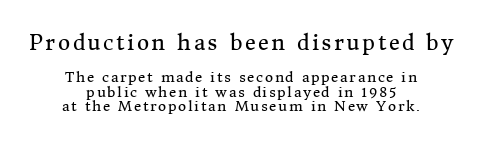
Here the first block reads like a headline and the second like body copy. Notice how the passage keeps no hard edge, just a central spine. A roman cut, with each character standing at attention. This rendering features lettering with no underline. Honestly, the rows look squashed on top of each other.
